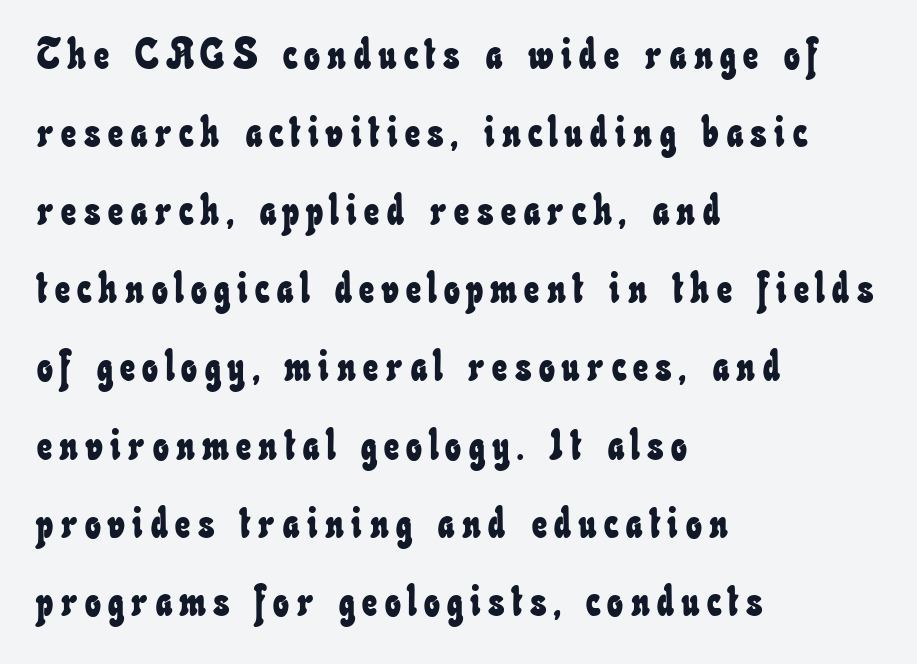
{"width": "condensed", "stroke_contrast": "low", "x_height": "small", "monospaced": "no", "underline": "no", "align": "left", "line_spacing_ratio": 1.86, "glyph_px": 42}
